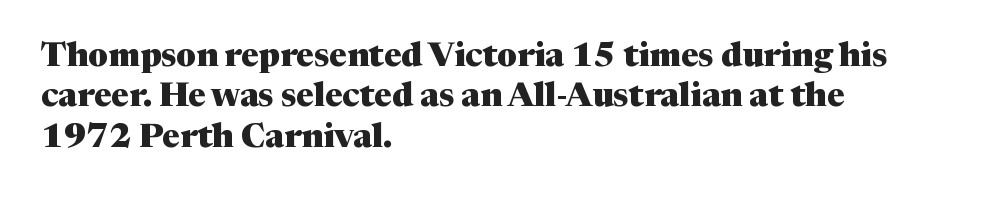
The image shows 33 px heavy serif type, upright; set left-aligned, line spacing 1.22x, normal letter spacing, not underlined; medium stroke contrast and a medium x-height.
